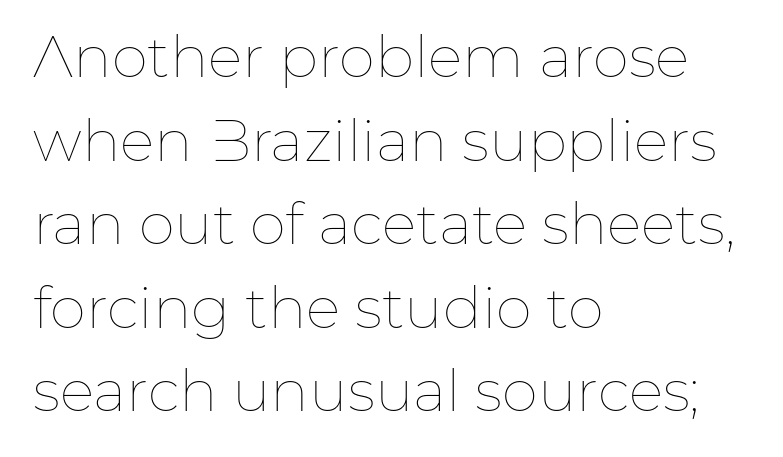
Q: Is the text bold? A: No.
Q: Is the text italic (slanted)? A: No, it is upright.
Q: Is the text underlined? A: No.
Q: How is the paragraph aligned? A: Left-aligned.
Q: Is the spacing between letters normal or unusually wide? A: Normal.
Q: Is the spacing between lines tight, normal or loose? A: Normal.
Q: Width (condensed, normal, or wide)? A: Normal.
Q: Stroke contrast? A: Low.
Q: x-height? A: Medium.
Q: Monospaced? A: No.
